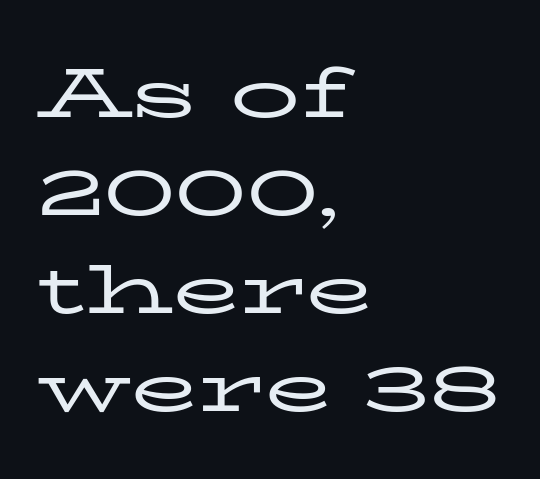
{"serif": "yes", "italic": "no", "bold": "no", "weight": "regular", "width": "wide", "stroke_contrast": "low", "x_height": "medium", "monospaced": "no", "underline": "no", "align": "left", "line_spacing": "normal", "line_spacing_ratio": 1.4, "letter_spacing": "normal", "letter_spacing_em": 0.0, "glyph_px": 70}
